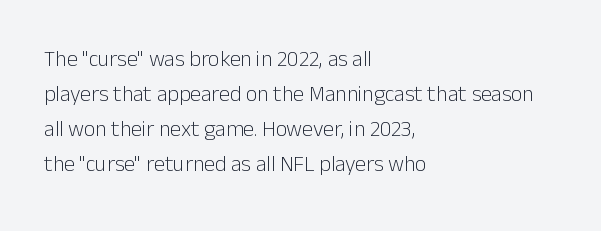
Q: Is the text bold? A: No.
Q: Is the text italic (slanted)? A: No, it is upright.
Q: Is the text underlined? A: No.
Q: How is the paragraph aligned? A: Left-aligned.
Q: Is the spacing between letters normal or unusually wide? A: Normal.
Q: Is the spacing between lines tight, normal or loose? A: Normal.
